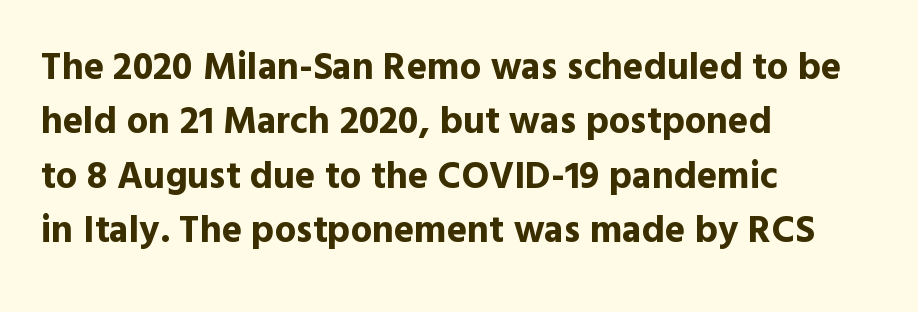
{"serif": "no", "italic": "no", "bold": "yes", "weight": "bold", "width": "normal", "x_height": "medium", "monospaced": "no", "underline": "no", "align": "left", "line_spacing": "normal", "line_spacing_ratio": 1.43, "letter_spacing": "normal", "letter_spacing_em": 0.0, "glyph_px": 38}
